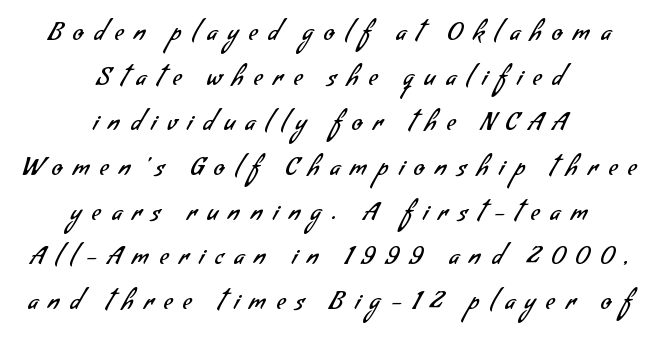
Q: Is the text bold? A: No.
Q: Is the text underlined? A: No.
Q: How is the paragraph aligned? A: Centered.
Q: Is the spacing between letters normal or unusually wide? A: Unusually wide.
